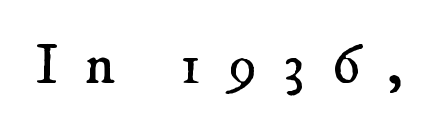
{"serif": "yes", "bold": "no", "weight": "regular", "width": "normal", "stroke_contrast": "low", "x_height": "small", "monospaced": "no", "underline": "no", "letter_spacing": "wide", "letter_spacing_em": 0.45, "glyph_px": 58}
